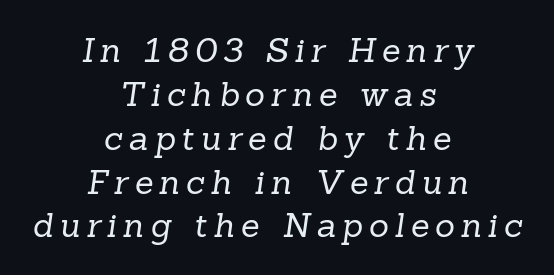
Q: Is the text bold? A: No.
Q: Is the typeface a serif or a sans-serif typeface? A: Serif.
Q: Is the text underlined? A: No.
Q: How is the paragraph aligned? A: Centered.
Q: Is the spacing between lines tight, normal or loose? A: Normal.
Q: Width (condensed, normal, or wide)? A: Normal.
Q: Stroke contrast? A: Low.
Q: x-height? A: Medium.
Q: Monospaced? A: No.
